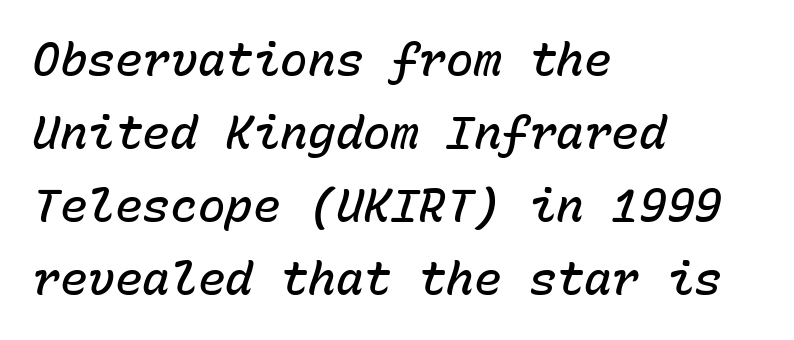
Q: Is the text bold? A: Semi-bold.
Q: Is the text italic (slanted)? A: Yes, it leans right by about 15 degrees.
Q: Is the text underlined? A: No.
Q: How is the paragraph aligned? A: Left-aligned.
Q: Is the spacing between letters normal or unusually wide? A: Normal.
Q: Is the spacing between lines tight, normal or loose? A: Normal.
Q: Width (condensed, normal, or wide)? A: Normal.
Q: Stroke contrast? A: Low.
Q: x-height? A: Medium.
Q: Monospaced? A: Yes.
